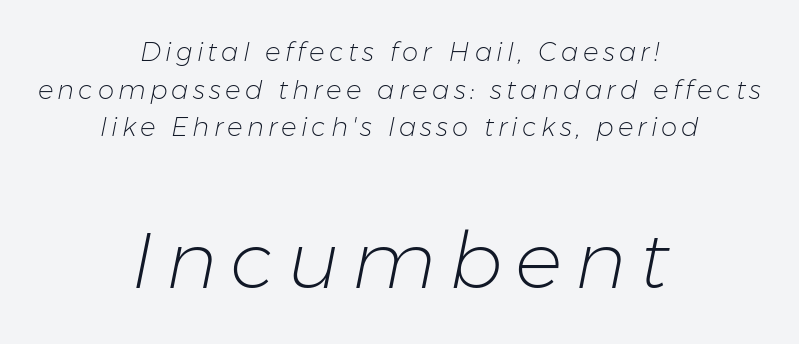
Q: Is the text bold? A: No.
Q: Is the text italic (slanted)? A: Yes, it leans right by about 11 degrees.
Q: Is the text underlined? A: No.
Q: How is the paragraph aligned? A: Centered.
Q: Is the spacing between lines tight, normal or loose? A: Normal.
Q: Which block of text is set in a larger size, the first (top) or the second (bottom)? A: The second (bottom) one.
Q: Width (condensed, normal, or wide)? A: Normal.
Q: Stroke contrast? A: Low.
Q: x-height? A: Medium.
Q: Monospaced? A: No.
